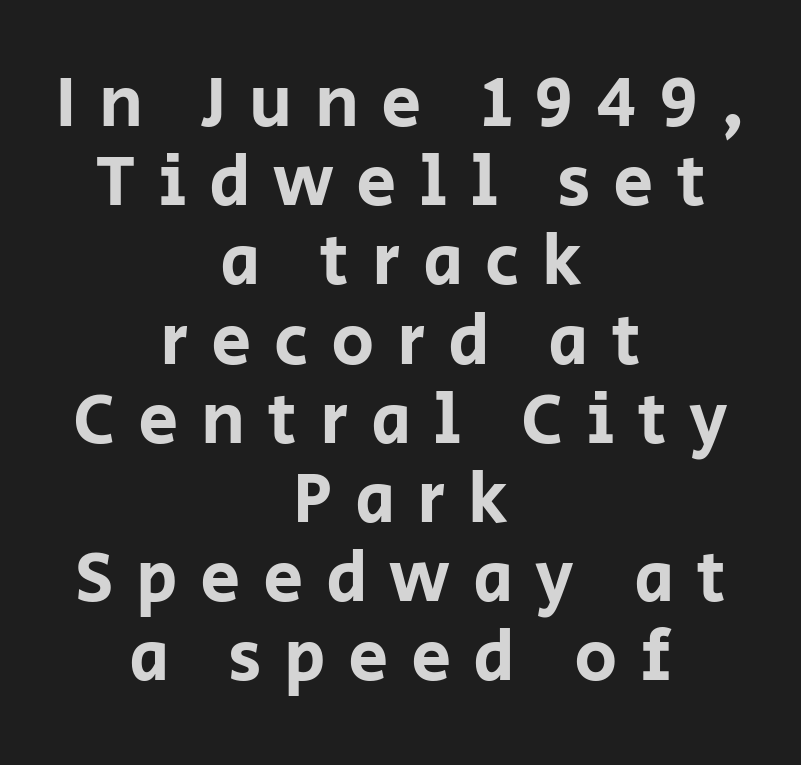
{"serif": "no", "italic": "no", "width": "normal", "stroke_contrast": "low", "x_height": "large", "monospaced": "no", "underline": "no", "align": "center", "line_spacing": "tight", "line_spacing_ratio": 1.1, "letter_spacing": "wide", "letter_spacing_em": 0.31, "glyph_px": 72}
